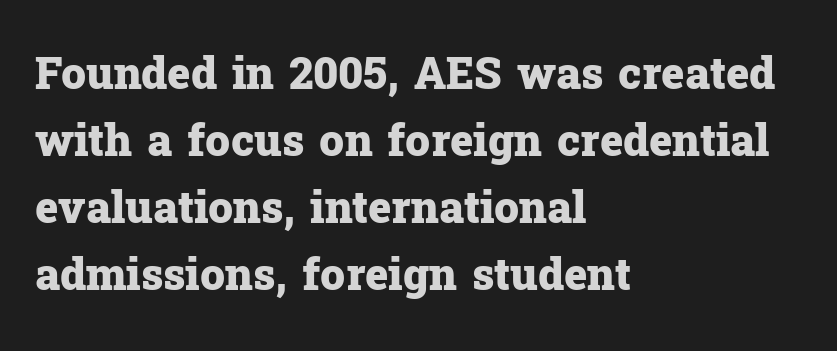
Q: Is the text bold? A: Yes.
Q: Is the text italic (slanted)? A: No, it is upright.
Q: Is the typeface a serif or a sans-serif typeface? A: Serif.
Q: Is the text underlined? A: No.
Q: How is the paragraph aligned? A: Left-aligned.
Q: Is the spacing between letters normal or unusually wide? A: Normal.
Q: Is the spacing between lines tight, normal or loose? A: Normal.
Q: Width (condensed, normal, or wide)? A: Normal.
Q: Stroke contrast? A: Low.
Q: x-height? A: Medium.
Q: Monospaced? A: No.
